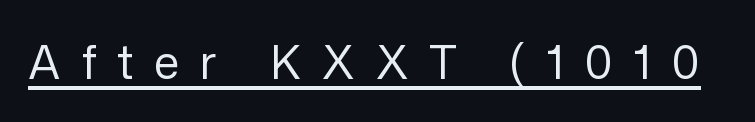
The image shows 46 px regular-weight sans-serif type, upright; set unusually wide letter spacing (+0.46 em), underlined; low stroke contrast and a medium x-height.
